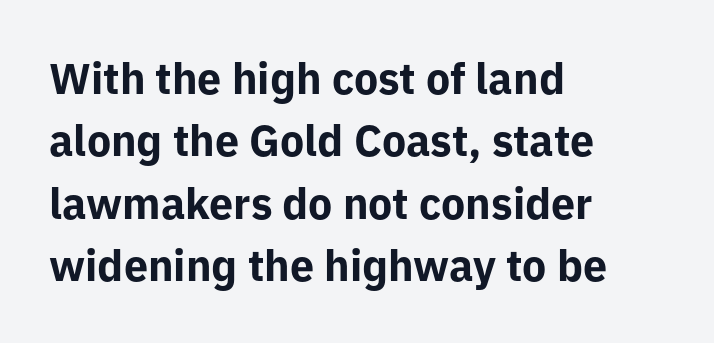
{"serif": "no", "italic": "no", "bold": "yes", "weight": "bold", "width": "normal", "stroke_contrast": "low", "x_height": "medium", "monospaced": "no", "underline": "no", "align": "left", "line_spacing": "normal", "line_spacing_ratio": 1.45, "letter_spacing": "normal", "letter_spacing_em": 0.0, "glyph_px": 43}
